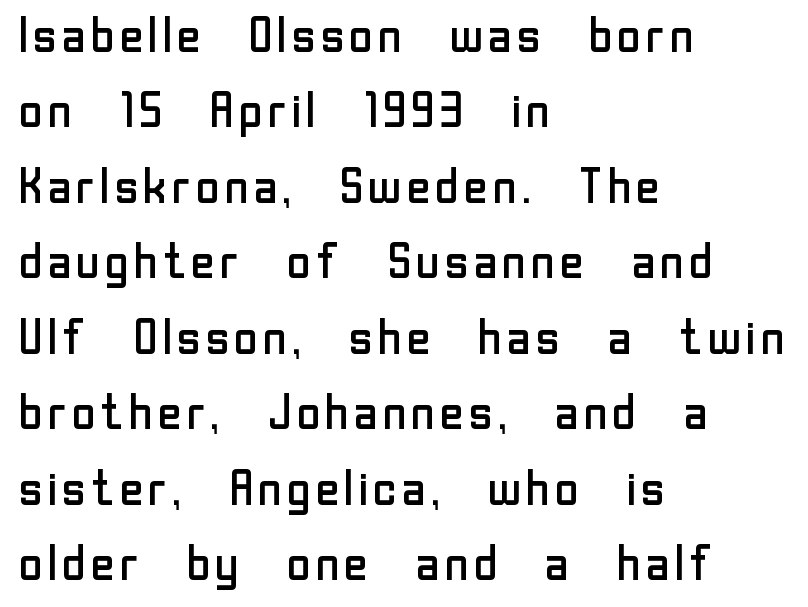
The image shows 49 px regular-weight sans-serif type, upright; set left-aligned, normal line spacing (1.54x), normal letter spacing, not underlined; low stroke contrast and a medium x-height.
